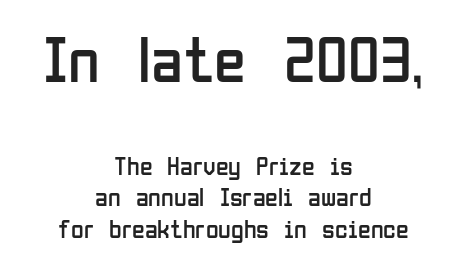
{"serif": "no", "italic": "no", "bold": "no", "weight": "regular", "width": "condensed", "stroke_contrast": "low", "x_height": "medium", "monospaced": "no", "underline": "no", "align": "center", "line_spacing_ratio": 1.21, "letter_spacing": "normal", "letter_spacing_em": 0.0, "larger_block": "first", "size_ratio": 2.5, "glyph_px": 65}
